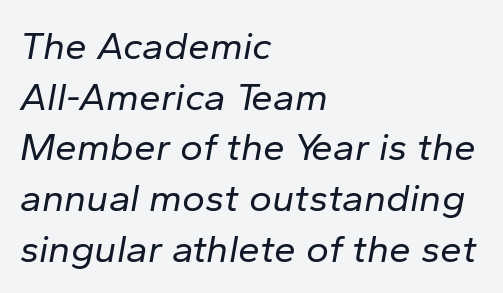
Q: Is the text bold? A: No.
Q: Is the text italic (slanted)? A: Yes, it leans right by about 10 degrees.
Q: Is the text underlined? A: No.
Q: How is the paragraph aligned? A: Left-aligned.
Q: Is the spacing between letters normal or unusually wide? A: Normal.
Q: Is the spacing between lines tight, normal or loose? A: Normal.
Q: Width (condensed, normal, or wide)? A: Normal.
Q: Stroke contrast? A: Low.
Q: x-height? A: Medium.
Q: Monospaced? A: No.
